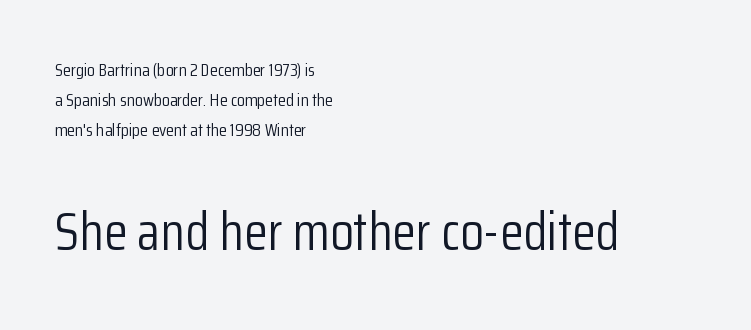
{"serif": "no", "italic": "no", "bold": "no", "weight": "light", "width": "condensed", "stroke_contrast": "low", "x_height": "medium", "monospaced": "no", "underline": "no", "align": "left", "line_spacing": "normal", "line_spacing_ratio": 1.67, "letter_spacing": "normal", "letter_spacing_em": 0.0, "larger_block": "second", "size_ratio": 3.0, "glyph_px": 54}
